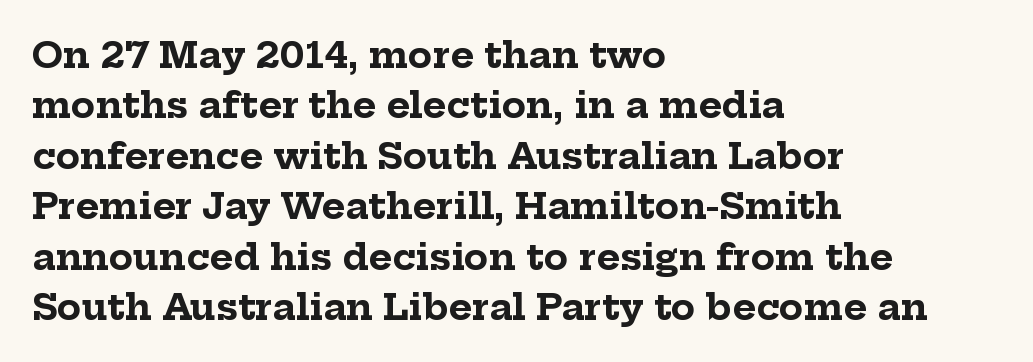
{"serif": "yes", "italic": "no", "bold": "yes", "weight": "bold", "width": "normal", "stroke_contrast": "low", "x_height": "medium", "monospaced": "no", "underline": "no", "align": "left", "line_spacing": "normal", "line_spacing_ratio": 1.4, "letter_spacing": "normal", "letter_spacing_em": 0.0, "glyph_px": 36}
